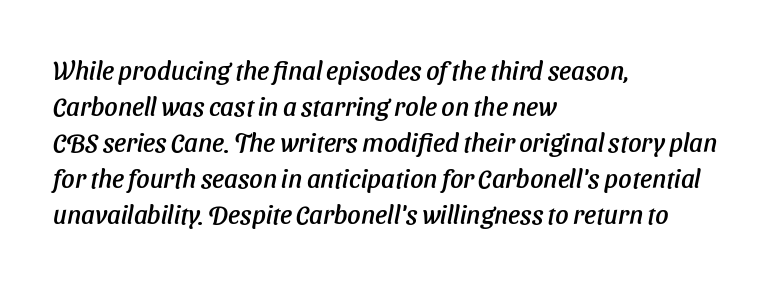
The image shows 26 px text type, italic (leaning right); set left-aligned, normal line spacing (1.38x), normal letter spacing, not underlined.
